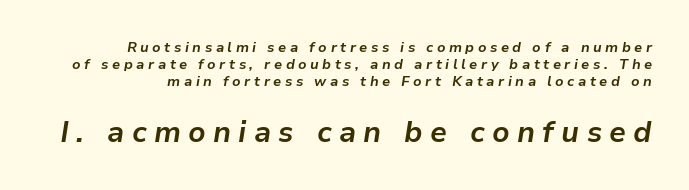
Q: Is the text bold? A: Yes.
Q: Is the text italic (slanted)? A: Yes, it leans right by about 9 degrees.
Q: Is the text underlined? A: No.
Q: Is the spacing between letters normal or unusually wide? A: Unusually wide.
Q: Which block of text is set in a larger size, the first (top) or the second (bottom)? A: The second (bottom) one.
Q: Width (condensed, normal, or wide)? A: Normal.
Q: Stroke contrast? A: Low.
Q: x-height? A: Medium.
Q: Monospaced? A: No.
